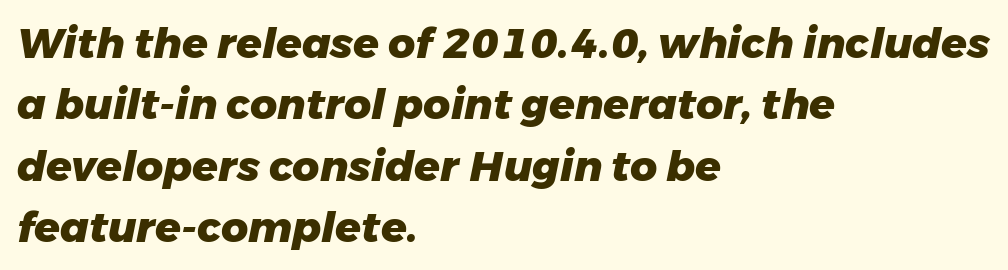
Q: Is the text bold? A: Yes.
Q: Is the text italic (slanted)? A: Yes, it leans right by about 11 degrees.
Q: Is the text underlined? A: No.
Q: How is the paragraph aligned? A: Left-aligned.
Q: Is the spacing between letters normal or unusually wide? A: Normal.
Q: Is the spacing between lines tight, normal or loose? A: Normal.
Q: Width (condensed, normal, or wide)? A: Normal.
Q: Stroke contrast? A: Low.
Q: x-height? A: Medium.
Q: Monospaced? A: No.
